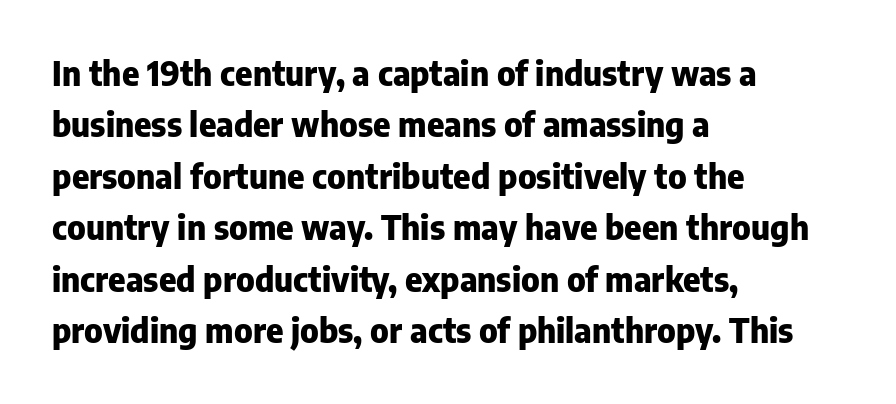
The face used here has the dense, thick strokes of a bold. The rendering uses natural spacing where letterforms have individual widths. The ragged edge is on the right, which tells us the setting is flush left. Observe the absence of serifs on each vertical stroke in this sample.
